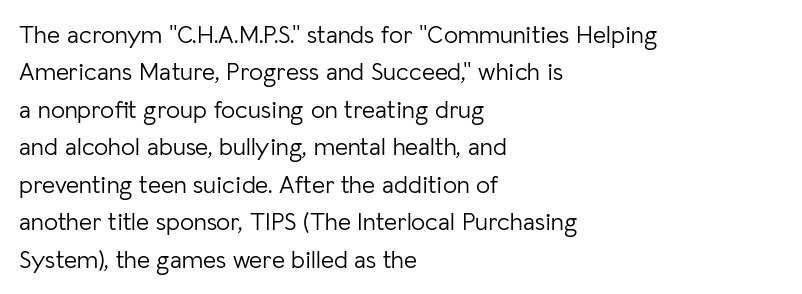
Q: Is the text bold? A: No.
Q: Is the text italic (slanted)? A: No, it is upright.
Q: Is the text underlined? A: No.
Q: How is the paragraph aligned? A: Left-aligned.
Q: Is the spacing between letters normal or unusually wide? A: Normal.
Q: Is the spacing between lines tight, normal or loose? A: Normal.
